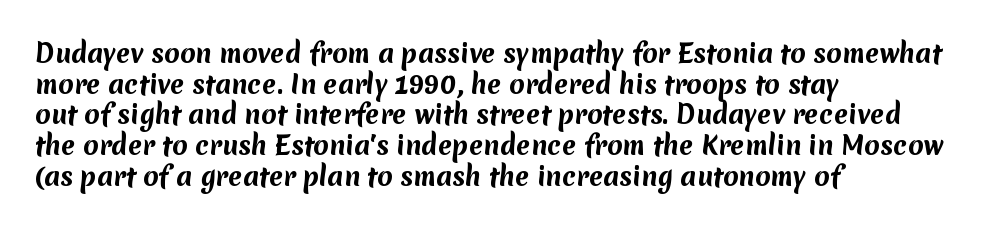
The image shows 25 px bold type; set left-aligned, line spacing 1.23x, normal letter spacing, not underlined.
